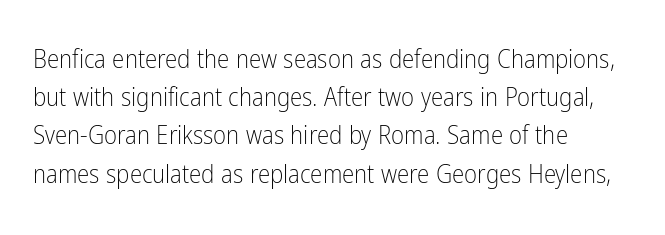
Q: Is the text bold? A: No.
Q: Is the text italic (slanted)? A: No, it is upright.
Q: Is the text underlined? A: No.
Q: How is the paragraph aligned? A: Left-aligned.
Q: Is the spacing between letters normal or unusually wide? A: Normal.
Q: Is the spacing between lines tight, normal or loose? A: Normal.
